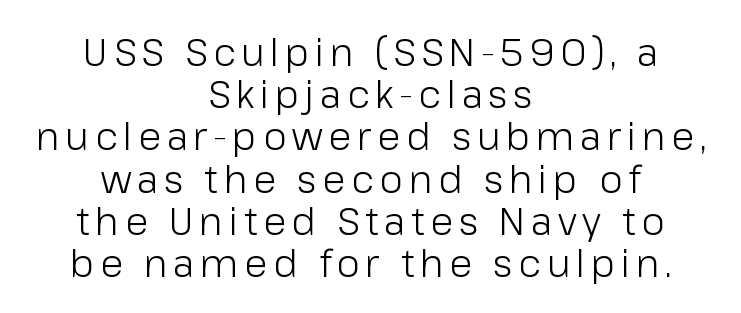
The image shows 38 px light sans-serif type, upright; set centered, tight line spacing (1.11x), not underlined; low stroke contrast and a medium x-height.
